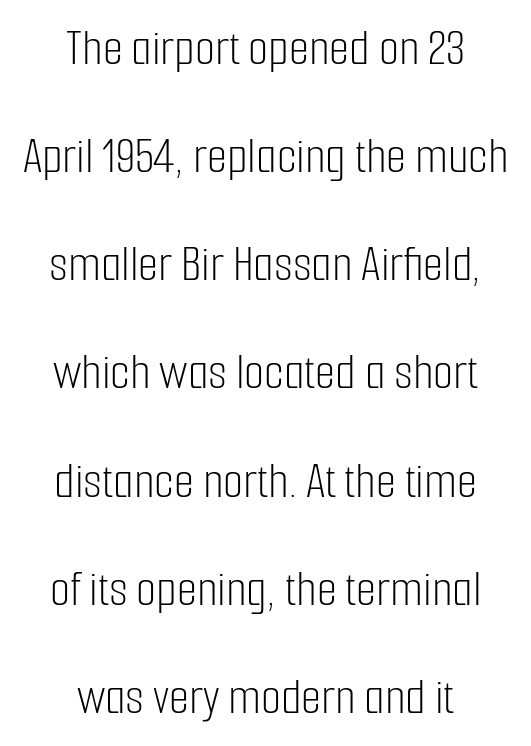
{"serif": "no", "italic": "no", "bold": "no", "weight": "light", "width": "condensed", "stroke_contrast": "low", "x_height": "medium", "monospaced": "no", "underline": "no", "align": "center", "line_spacing": "loose", "line_spacing_ratio": 2.08, "letter_spacing": "normal", "letter_spacing_em": 0.0, "glyph_px": 52}
